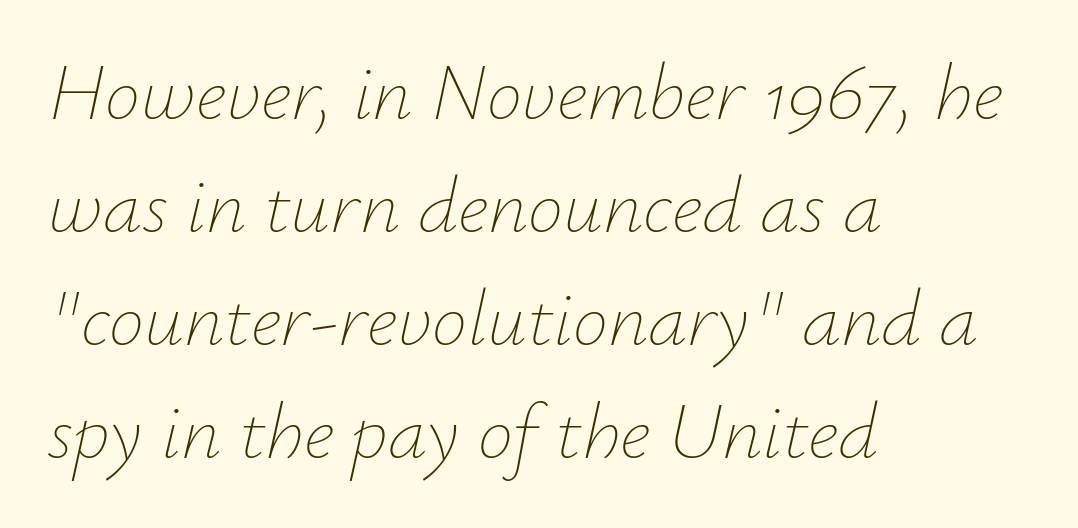
If you drew a ruler down the left edge, every line would touch it. The baseline area is clear. The gaps between neighbouring characters are ordinary and unremarkable. Weight: not bold — regular or lighter. The whole block is typeset with a tilt. This sample keeps an unexceptional amount of space between lines.
